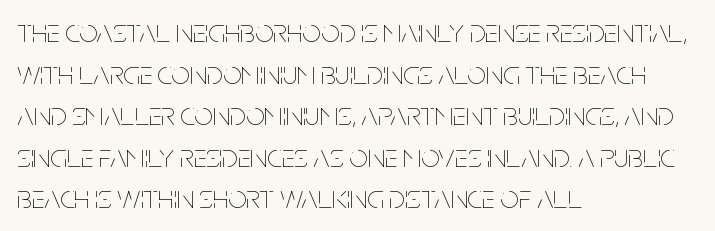
{"italic": "no", "bold": "no", "weight": "thin", "width": "condensed", "stroke_contrast": "low", "x_height": "large", "monospaced": "no", "underline": "no", "align": "left", "line_spacing": "normal", "line_spacing_ratio": 1.26, "letter_spacing": "normal", "letter_spacing_em": 0.0, "glyph_px": 33}
